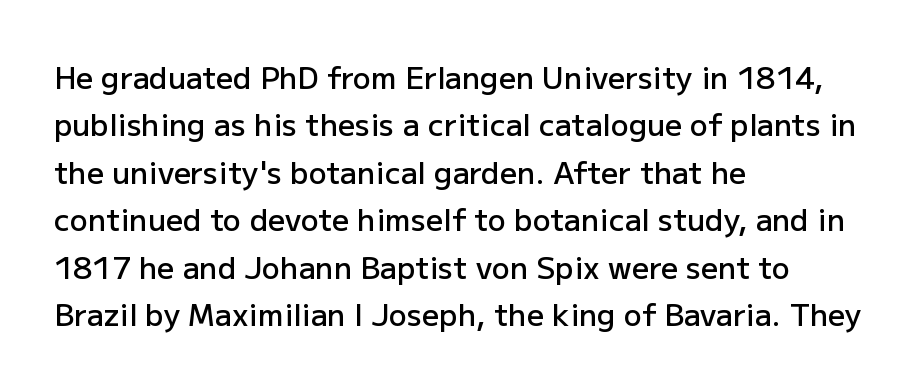
{"serif": "no", "italic": "no", "bold": "semi", "weight": "semibold", "width": "normal", "stroke_contrast": "low", "x_height": "medium", "monospaced": "no", "underline": "no", "align": "left", "line_spacing": "normal", "line_spacing_ratio": 1.58, "letter_spacing": "normal", "letter_spacing_em": 0.0, "glyph_px": 30}
